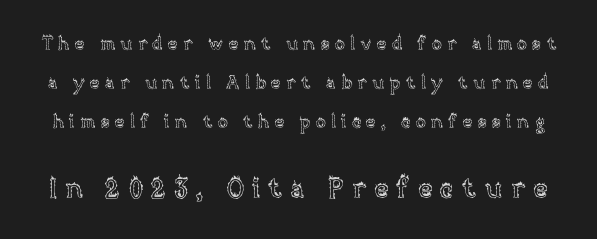
Note: smaller setting up top, larger setting below. Whoever set this chose breathing room over compactness in the vertical rhythm. Spacing between characters has been opened up far beyond the box default. Descender tails drop into unmarked territory.
